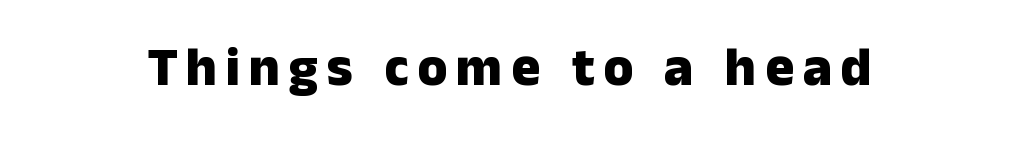
Q: Is the text bold? A: Yes.
Q: Is the text italic (slanted)? A: No, it is upright.
Q: Is the typeface a serif or a sans-serif typeface? A: Sans-serif.
Q: Is the text underlined? A: No.
Q: Width (condensed, normal, or wide)? A: Normal.
Q: Stroke contrast? A: Low.
Q: x-height? A: Medium.
Q: Monospaced? A: No.
